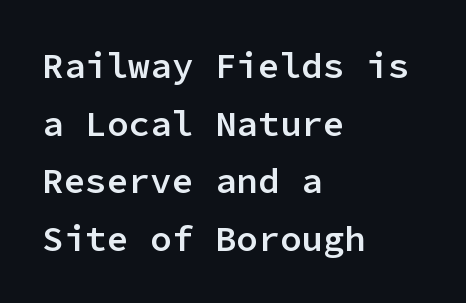
Q: Is the text bold? A: Semi-bold.
Q: Is the text italic (slanted)? A: No, it is upright.
Q: Is the typeface a serif or a sans-serif typeface? A: Sans-serif.
Q: Is the text underlined? A: No.
Q: How is the paragraph aligned? A: Left-aligned.
Q: Is the spacing between letters normal or unusually wide? A: Normal.
Q: Is the spacing between lines tight, normal or loose? A: Normal.
Q: Width (condensed, normal, or wide)? A: Normal.
Q: Stroke contrast? A: Low.
Q: x-height? A: Medium.
Q: Monospaced? A: Yes.
